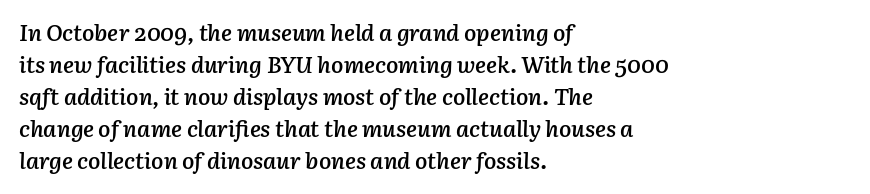
The image shows 23 px text type, italic (leaning right); set left-aligned, normal line spacing (1.39x), normal letter spacing, not underlined.
